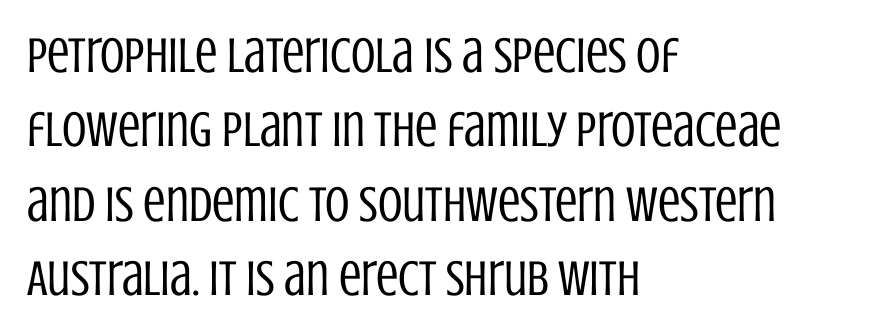
The image shows 50 px regular-weight, condensed sans-serif type, upright; set left-aligned, normal line spacing (1.49x), normal letter spacing, not underlined; low stroke contrast and a large x-height.
